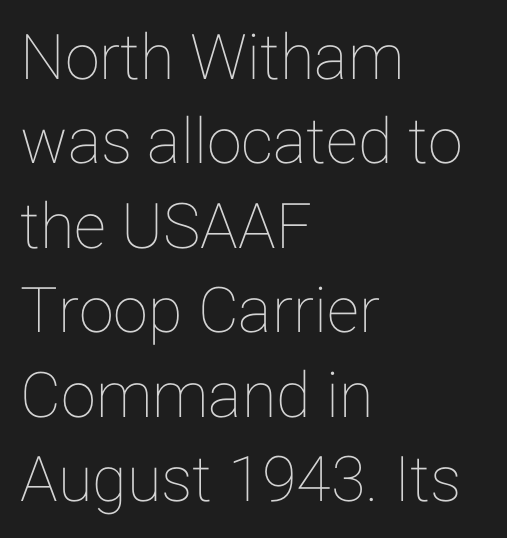
The image shows 63 px text type, upright; set left-aligned, normal line spacing (1.34x), normal letter spacing, not underlined; low stroke contrast and a medium x-height.
